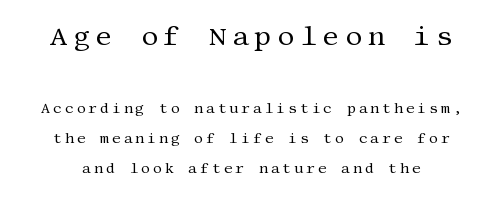
Letter spacing: wide. The vertical gap from one line to the next is large. Glance below the letters and you will spot only blank space. No chunkiness to these letters — they're not bold. The initial chunk of copy outweighs the following chunk in type size. Designer's note — italics off, roman on.
